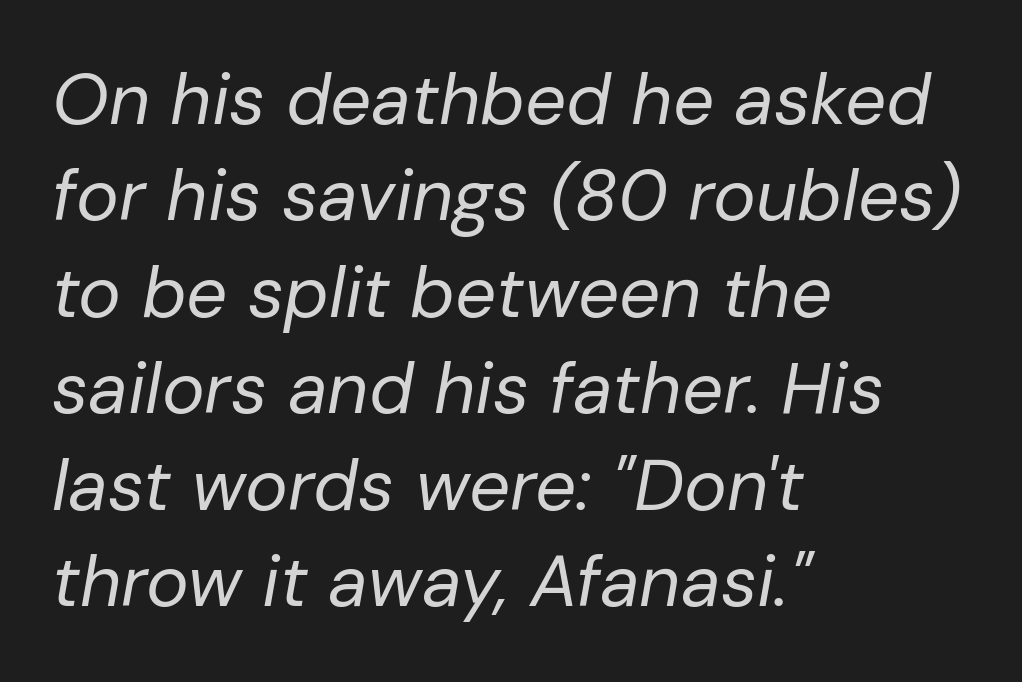
{"italic": "yes", "lean": "right", "slant_degrees": 10, "bold": "no", "weight": "regular", "width": "normal", "stroke_contrast": "low", "x_height": "medium", "monospaced": "no", "underline": "no", "align": "left", "line_spacing": "normal", "line_spacing_ratio": 1.34, "letter_spacing": "normal", "letter_spacing_em": 0.0, "glyph_px": 72}
